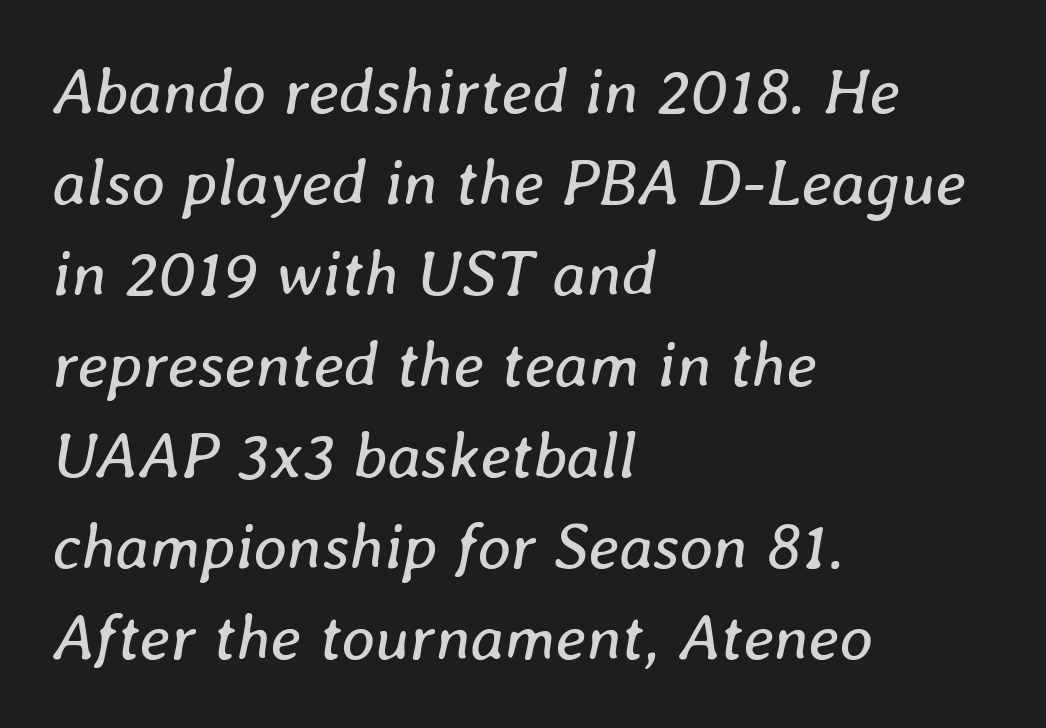
The image shows 65 px regular-weight type, italic (leaning right); set left-aligned, normal line spacing (1.4x), normal letter spacing, not underlined; low stroke contrast and a medium x-height.
